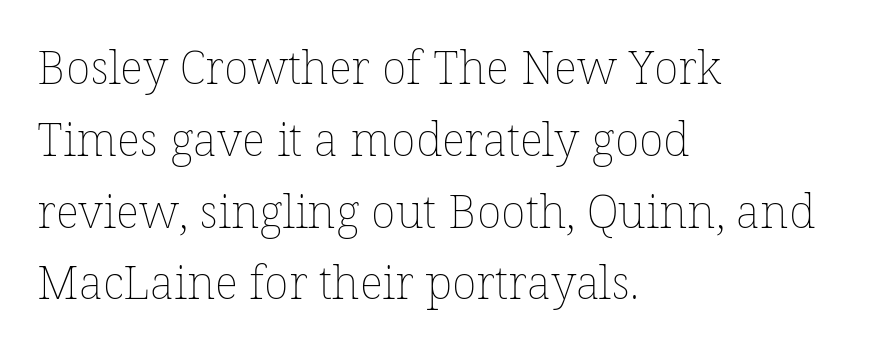
The image shows 46 px thin type, upright; set left-aligned, normal line spacing (1.56x), normal letter spacing, not underlined; low stroke contrast and a medium x-height.
